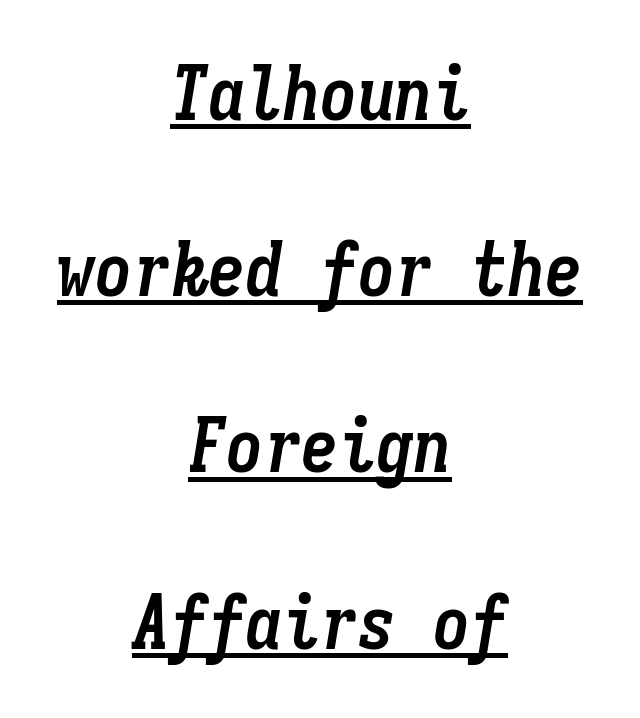
Q: Is the text bold? A: Yes.
Q: Is the text italic (slanted)? A: Yes, it leans right by about 9 degrees.
Q: Is the text underlined? A: Yes.
Q: How is the paragraph aligned? A: Centered.
Q: Is the spacing between letters normal or unusually wide? A: Normal.
Q: Is the spacing between lines tight, normal or loose? A: Loose.
Q: Width (condensed, normal, or wide)? A: Condensed.
Q: Stroke contrast? A: Low.
Q: x-height? A: Medium.
Q: Monospaced? A: Yes.
